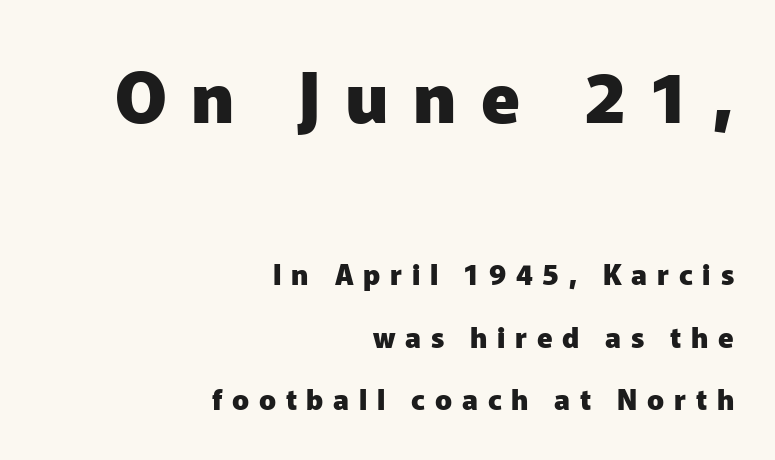
{"serif": "no", "italic": "no", "bold": "yes", "weight": "heavy", "width": "normal", "stroke_contrast": "low", "x_height": "medium", "monospaced": "no", "underline": "no", "align": "right", "line_spacing": "loose", "line_spacing_ratio": 2.22, "letter_spacing": "wide", "letter_spacing_em": 0.35, "larger_block": "first", "size_ratio": 2.5, "glyph_px": 70}
